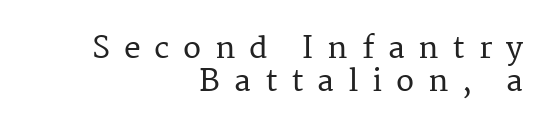
A roman cut, with each character standing at attention. Short and long lines alike share a common ending point at right. A bare baseline throughout the passage. Each letter's strokes conclude with small projecting serifs.
